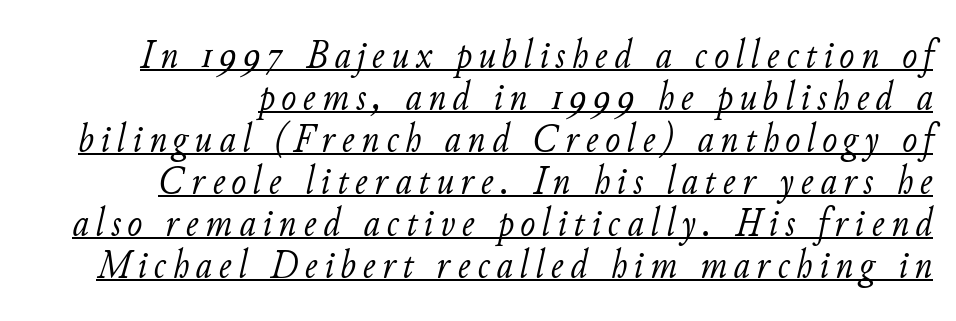
{"italic": "yes", "lean": "right", "slant_degrees": 11, "bold": "no", "weight": "light", "width": "normal", "stroke_contrast": "low", "x_height": "small", "monospaced": "no", "underline": "yes", "line_spacing": "tight", "line_spacing_ratio": 1.05, "glyph_px": 40}
